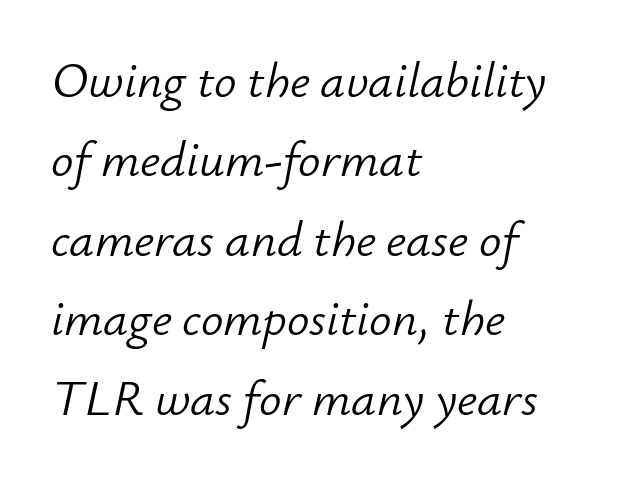
Q: Is the text bold? A: No.
Q: Is the text italic (slanted)? A: Yes, it leans right by about 12 degrees.
Q: Is the text underlined? A: No.
Q: How is the paragraph aligned? A: Left-aligned.
Q: Is the spacing between letters normal or unusually wide? A: Normal.
Q: Is the spacing between lines tight, normal or loose? A: Normal.
Q: Width (condensed, normal, or wide)? A: Normal.
Q: Stroke contrast? A: Low.
Q: x-height? A: Small.
Q: Monospaced? A: No.
